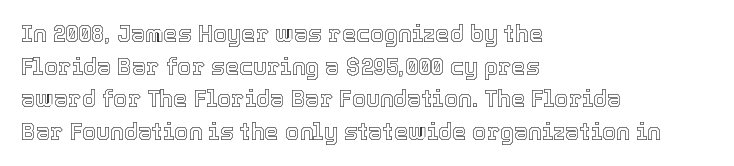
Q: Is the text italic (slanted)? A: No, it is upright.
Q: Is the text underlined? A: No.
Q: How is the paragraph aligned? A: Left-aligned.
Q: Is the spacing between letters normal or unusually wide? A: Normal.
Q: Is the spacing between lines tight, normal or loose? A: Normal.
